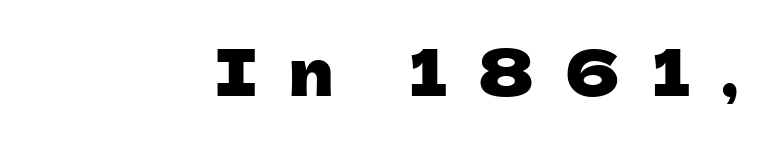
Q: Is the text italic (slanted)? A: No, it is upright.
Q: Is the typeface a serif or a sans-serif typeface? A: Sans-serif.
Q: Is the text underlined? A: No.
Q: How is the paragraph aligned? A: Right-aligned.
Q: Is the spacing between letters normal or unusually wide? A: Unusually wide.
Q: Width (condensed, normal, or wide)? A: Normal.
Q: Stroke contrast? A: Low.
Q: x-height? A: Medium.
Q: Monospaced? A: No.
